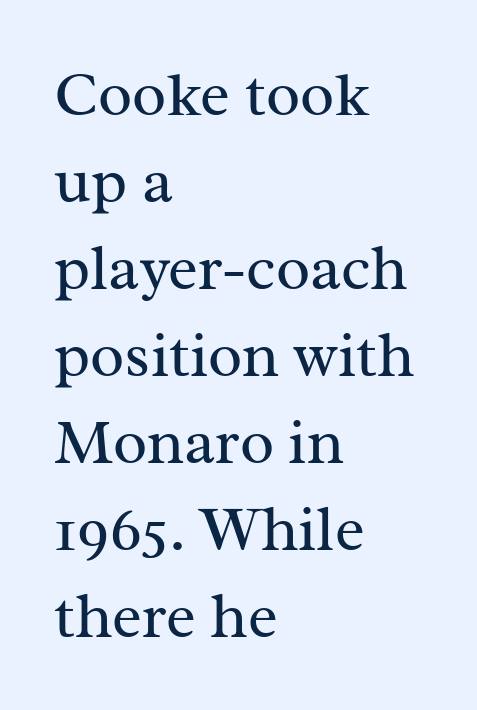
{"serif": "yes", "italic": "no", "bold": "no", "weight": "regular", "width": "normal", "stroke_contrast": "medium", "x_height": "medium", "monospaced": "no", "underline": "no", "align": "left", "line_spacing": "normal", "line_spacing_ratio": 1.38, "letter_spacing": "normal", "letter_spacing_em": 0.0, "glyph_px": 63}
